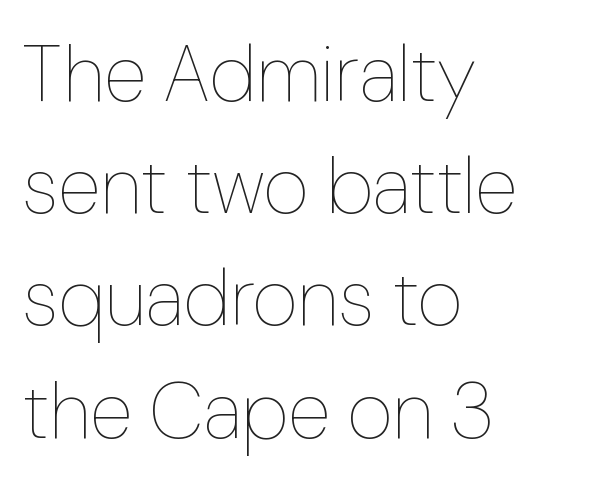
Compared with a typical body face, this is equally light or lighter still. Default kerning and tracking; the words read as compact shapes. One glance says typical: line gaps are just what's usual. Check under the words: just untouched page. Character widths vary here, with narrow letters taking less room than wide ones.
